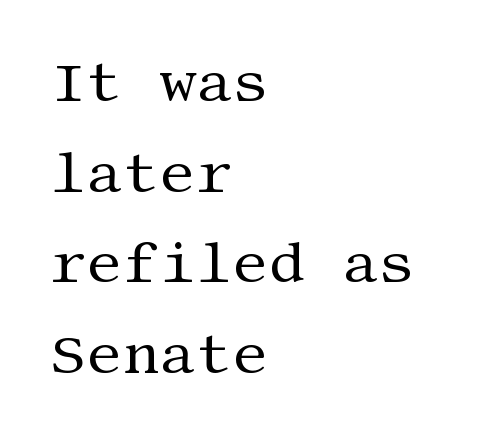
The image shows 57 px regular-weight serif type, upright; set left-aligned, normal line spacing (1.59x), normal letter spacing, not underlined; medium stroke contrast and a large x-height.
